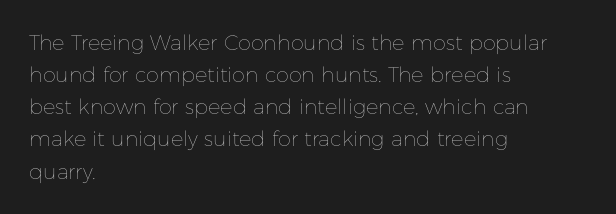
Is the block centered? No — it sits flush against the left margin. Honestly, the row spacing looks completely unremarkable. Check under the words: just untouched page. Ascenders rise straight up at ninety degrees. Nobody touched the tracking dial on this one.
